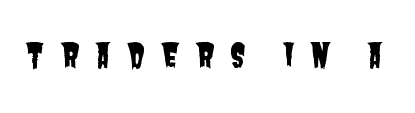
The image shows 32 px condensed sans-serif type; set unusually wide letter spacing (+0.48 em), not underlined; low stroke contrast and a large x-height.
